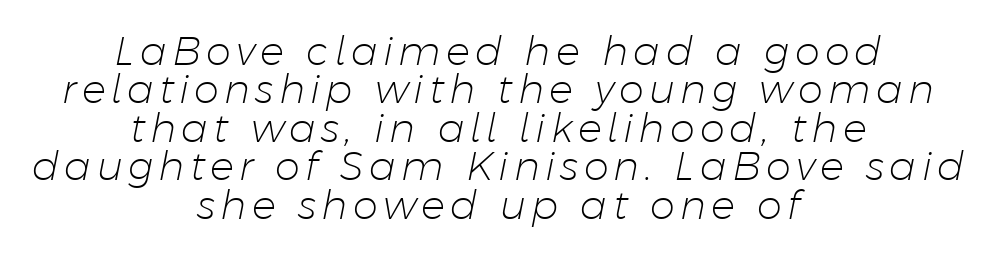
Designer's note — italics engaged. Stems and bowls with no extra thickness — not bold. Neither beginnings nor endings align; midpoints do. These lines huddle together more closely than default settings would place them. Lines of text with bare space underneath. Proportional: the letters do not fall into vertical columns.
